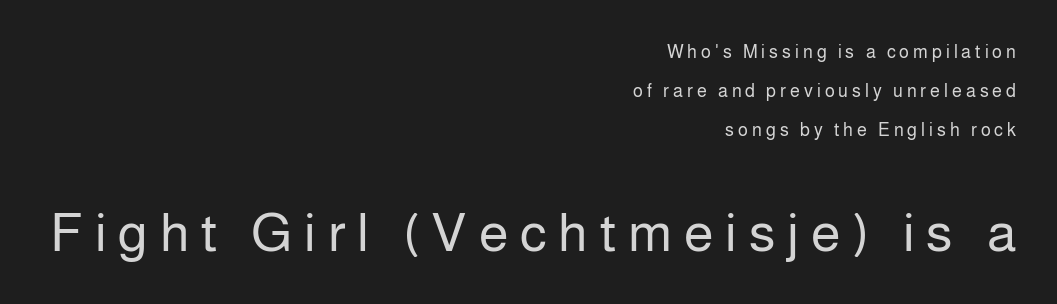
{"serif": "no", "italic": "no", "bold": "no", "weight": "regular", "width": "normal", "stroke_contrast": "low", "x_height": "medium", "monospaced": "no", "underline": "no", "align": "right", "line_spacing": "loose", "line_spacing_ratio": 2.18, "letter_spacing": "wide", "letter_spacing_em": 0.22, "larger_block": "second", "size_ratio": 3.0, "glyph_px": 54}
